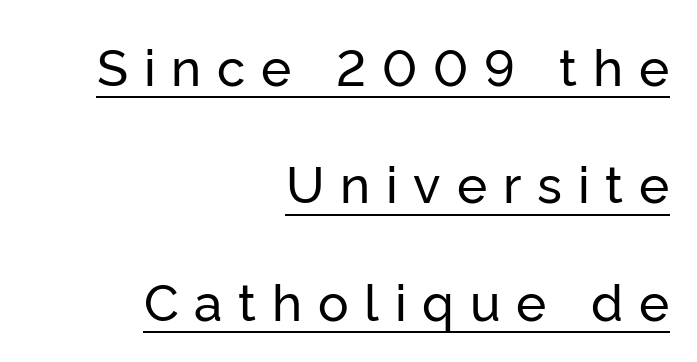
The image shows 51 px sans-serif type, upright; set right-aligned, loose line spacing (2.3x), unusually wide letter spacing (+0.31 em), underlined; low stroke contrast and a medium x-height.
